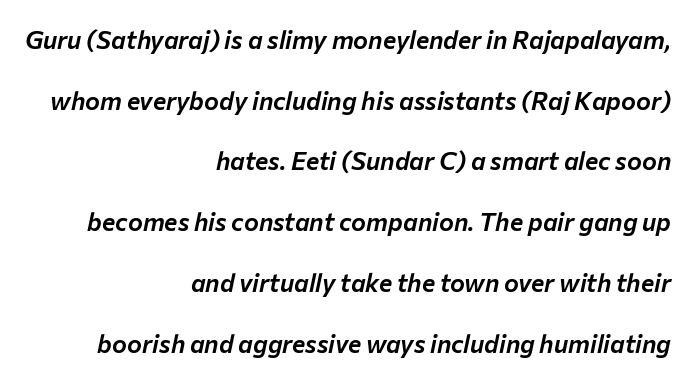
The image shows 25 px text type, italic (leaning right); set right-aligned, loose line spacing (2.43x), normal letter spacing, not underlined.
